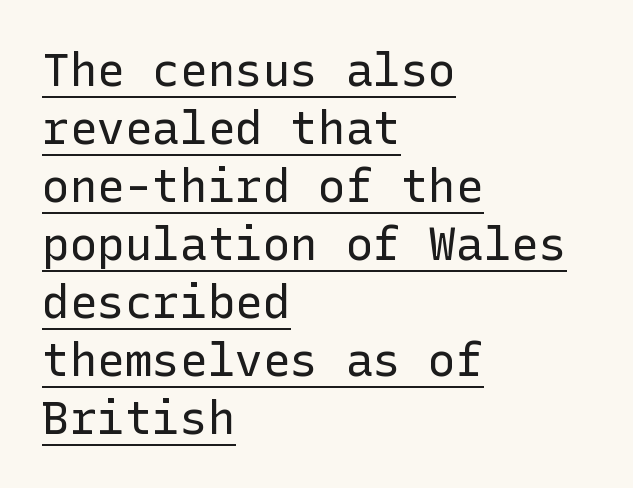
Q: Is the text bold? A: No.
Q: Is the text italic (slanted)? A: No, it is upright.
Q: Is the typeface a serif or a sans-serif typeface? A: Sans-serif.
Q: Is the text underlined? A: Yes.
Q: How is the paragraph aligned? A: Left-aligned.
Q: Is the spacing between letters normal or unusually wide? A: Normal.
Q: Is the spacing between lines tight, normal or loose? A: Normal.
Q: Width (condensed, normal, or wide)? A: Normal.
Q: Stroke contrast? A: Low.
Q: x-height? A: Medium.
